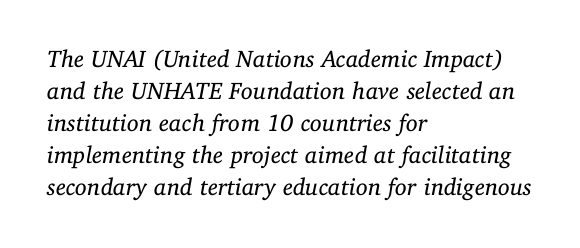
Stroke thickness stays within the range of a standard reading face or lighter. The letterforms sit shoulder to shoulder at normal distance. Underlining? Definitely not there. The lines are quadded left. Rows of type keep a routine distance in the vertical direction.
